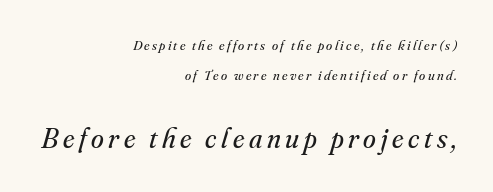
Q: Is the text bold? A: No.
Q: Is the text italic (slanted)? A: Yes, it leans right by about 16 degrees.
Q: Is the typeface a serif or a sans-serif typeface? A: Serif.
Q: Is the text underlined? A: No.
Q: How is the paragraph aligned? A: Right-aligned.
Q: Is the spacing between lines tight, normal or loose? A: Loose.
Q: Which block of text is set in a larger size, the first (top) or the second (bottom)? A: The second (bottom) one.
Q: Width (condensed, normal, or wide)? A: Normal.
Q: Stroke contrast? A: Medium.
Q: x-height? A: Small.
Q: Monospaced? A: No.
